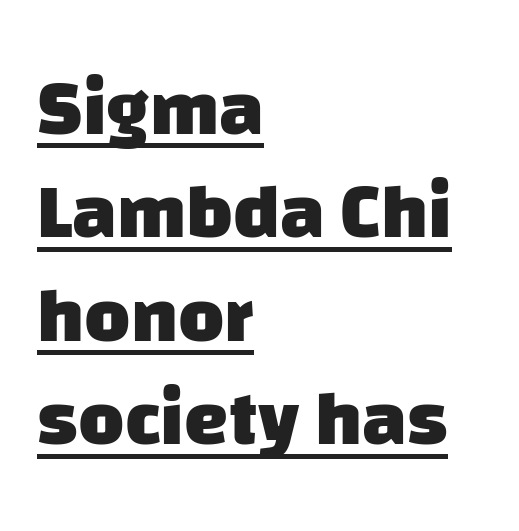
Q: Is the text bold? A: Yes.
Q: Is the typeface a serif or a sans-serif typeface? A: Sans-serif.
Q: Is the text underlined? A: Yes.
Q: How is the paragraph aligned? A: Left-aligned.
Q: Is the spacing between letters normal or unusually wide? A: Normal.
Q: Is the spacing between lines tight, normal or loose? A: Normal.
Q: Width (condensed, normal, or wide)? A: Normal.
Q: Stroke contrast? A: Low.
Q: x-height? A: Large.
Q: Monospaced? A: No.
